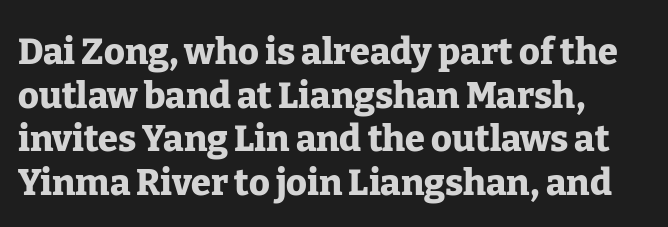
Typeset ragged right — the left edge is the straight one. Check the space under the baseline: it is left empty. These lines are rendered in a variable-pitch font. Look at the stroke-to-counter ratio: heavy, a bold.
